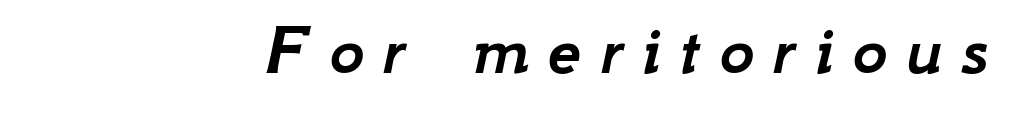
{"italic": "yes", "lean": "right", "slant_degrees": 12, "width": "normal", "stroke_contrast": "low", "x_height": "small", "monospaced": "no", "underline": "no", "letter_spacing": "wide", "letter_spacing_em": 0.25, "glyph_px": 75}
